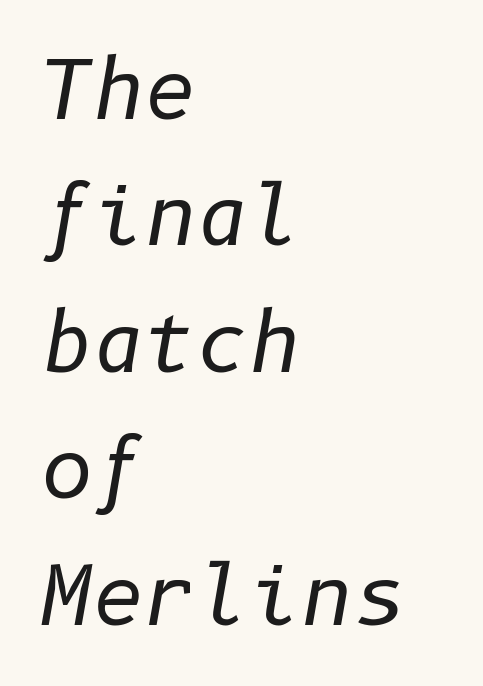
{"italic": "yes", "lean": "right", "slant_degrees": 10, "bold": "no", "weight": "regular", "width": "normal", "stroke_contrast": "low", "x_height": "medium", "underline": "no", "align": "left", "line_spacing": "normal", "line_spacing_ratio": 1.58, "letter_spacing": "normal", "letter_spacing_em": 0.0, "glyph_px": 80}
